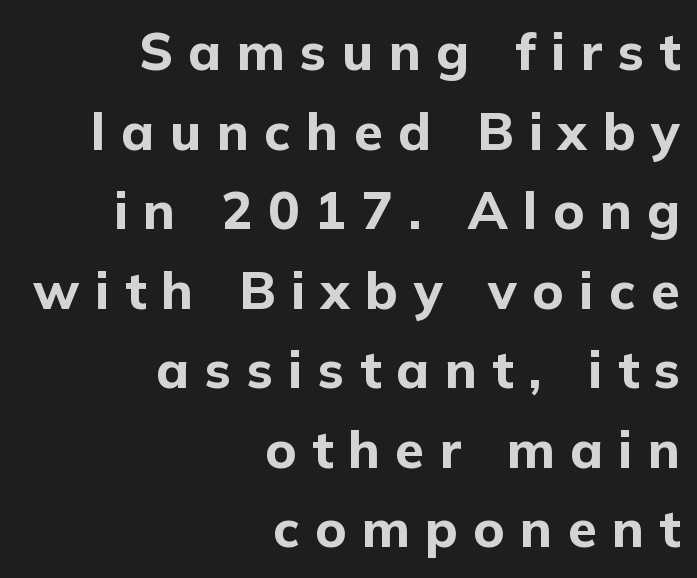
Q: Is the text bold? A: Yes.
Q: Is the text italic (slanted)? A: No, it is upright.
Q: Is the typeface a serif or a sans-serif typeface? A: Sans-serif.
Q: Is the text underlined? A: No.
Q: How is the paragraph aligned? A: Right-aligned.
Q: Is the spacing between letters normal or unusually wide? A: Unusually wide.
Q: Is the spacing between lines tight, normal or loose? A: Normal.
Q: Width (condensed, normal, or wide)? A: Normal.
Q: Stroke contrast? A: Low.
Q: x-height? A: Medium.
Q: Monospaced? A: No.
